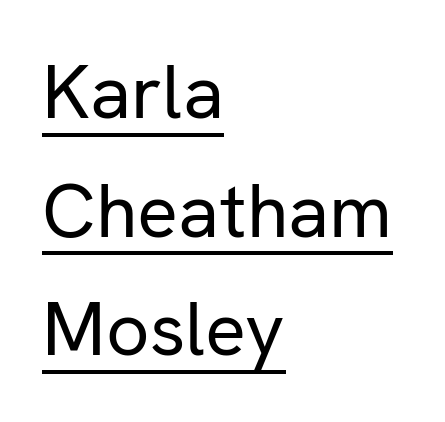
Q: Is the text bold? A: No.
Q: Is the text italic (slanted)? A: No, it is upright.
Q: Is the typeface a serif or a sans-serif typeface? A: Sans-serif.
Q: Is the text underlined? A: Yes.
Q: How is the paragraph aligned? A: Left-aligned.
Q: Is the spacing between letters normal or unusually wide? A: Normal.
Q: Is the spacing between lines tight, normal or loose? A: Normal.
Q: Width (condensed, normal, or wide)? A: Normal.
Q: Stroke contrast? A: Low.
Q: x-height? A: Medium.
Q: Monospaced? A: No.
